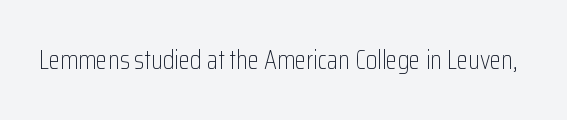
A roman cut, with each character standing at attention. Decoration check: the copy has no underline. The gaps between neighbouring characters are ordinary and unremarkable. Bold? No — there's no thickening of the strokes.
